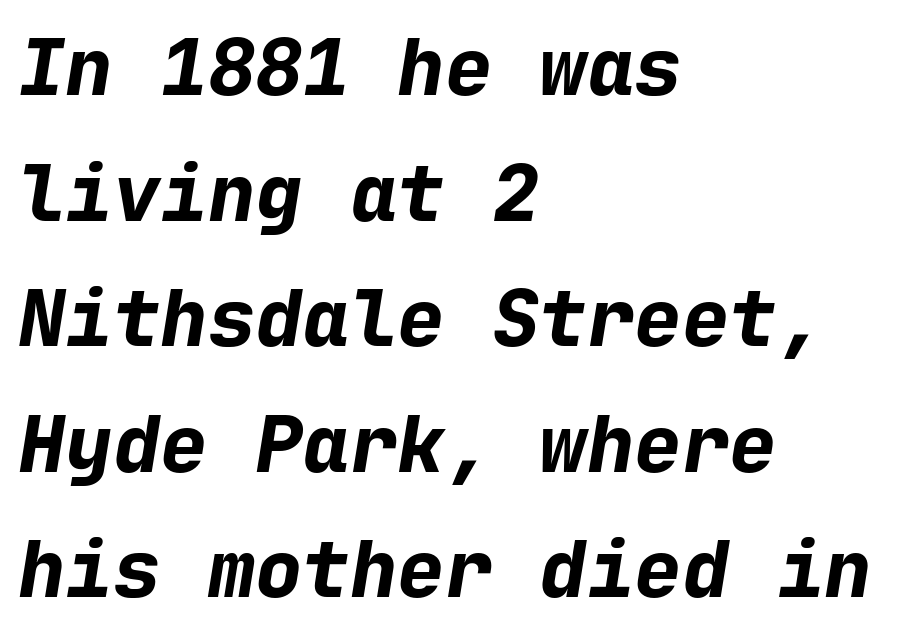
Characters are canted at an angle relative to the baseline's perpendicular. The passage shown is typed in a monospace face where columns stay perfectly aligned. The specimen omits any rule beneath the text block's lines. In terms of leading, this rendering sits right in the middle.
